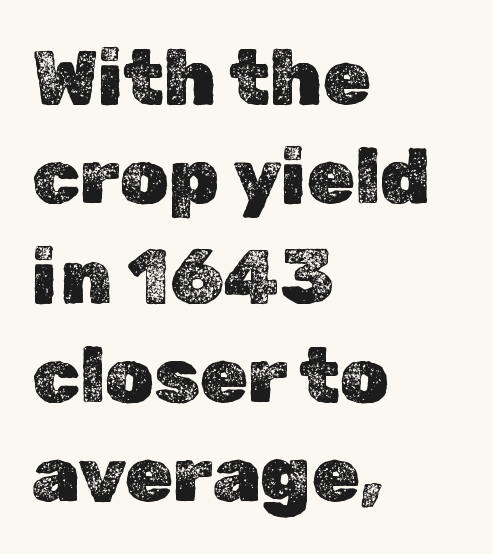
The image shows 77 px text type, upright; set left-aligned, normal line spacing (1.29x), normal letter spacing, not underlined; a medium x-height.
